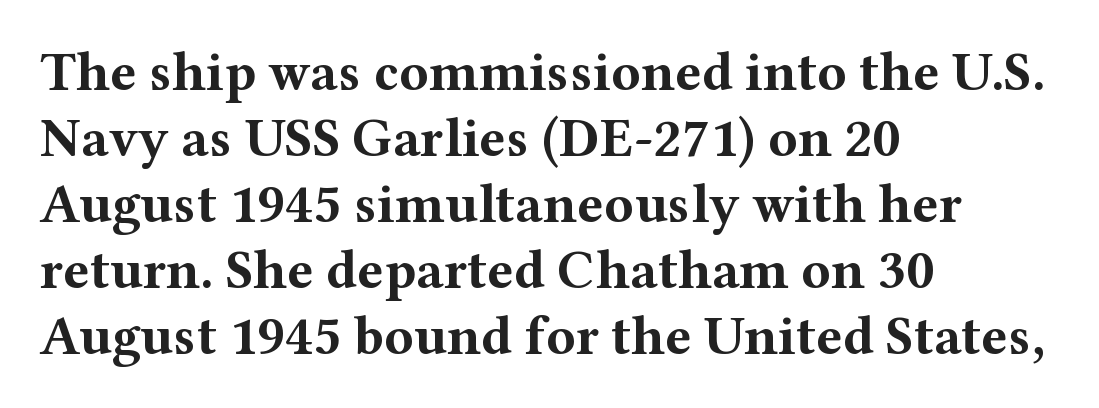
The image shows 55 px bold, wide serif type, upright; set left-aligned, line spacing 1.2x, normal letter spacing, not underlined; medium stroke contrast and a medium x-height.
